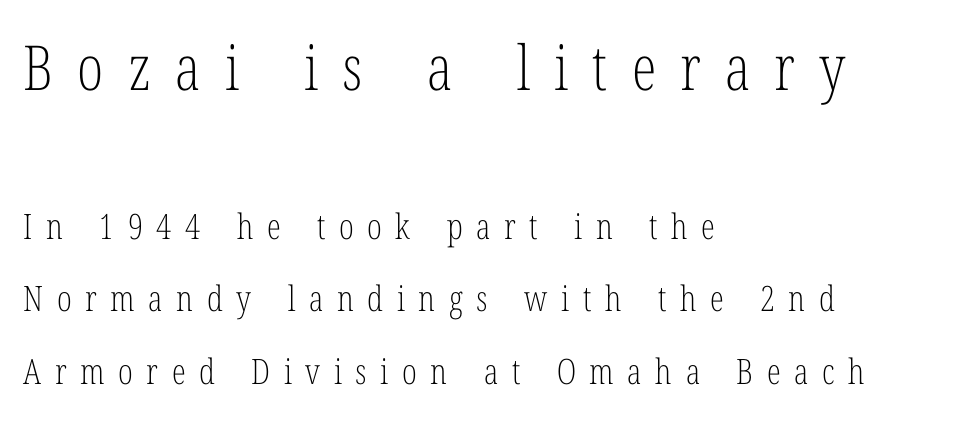
{"serif": "yes", "italic": "no", "bold": "no", "weight": "light", "width": "condensed", "stroke_contrast": "low", "x_height": "medium", "monospaced": "no", "underline": "no", "align": "left", "line_spacing": "loose", "line_spacing_ratio": 2.07, "letter_spacing": "wide", "letter_spacing_em": 0.39, "larger_block": "first", "size_ratio": 1.77, "glyph_px": 62}
